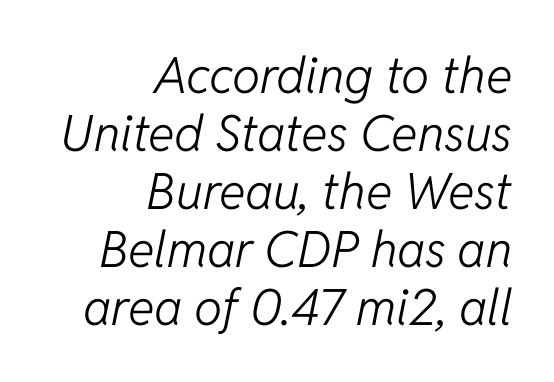
{"italic": "yes", "lean": "right", "slant_degrees": 11, "bold": "no", "weight": "light", "width": "normal", "stroke_contrast": "low", "x_height": "medium", "monospaced": "no", "underline": "no", "align": "right", "line_spacing_ratio": 1.16, "letter_spacing": "normal", "letter_spacing_em": 0.0, "glyph_px": 50}
